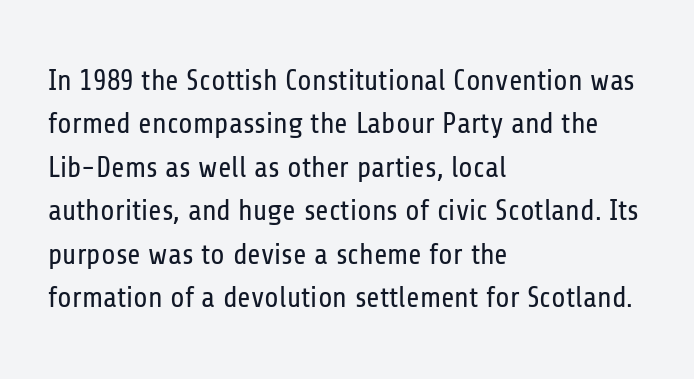
The image shows 29 px regular-weight, condensed sans-serif type, upright; set left-aligned, normal line spacing (1.5x), normal letter spacing, not underlined; low stroke contrast and a medium x-height.
